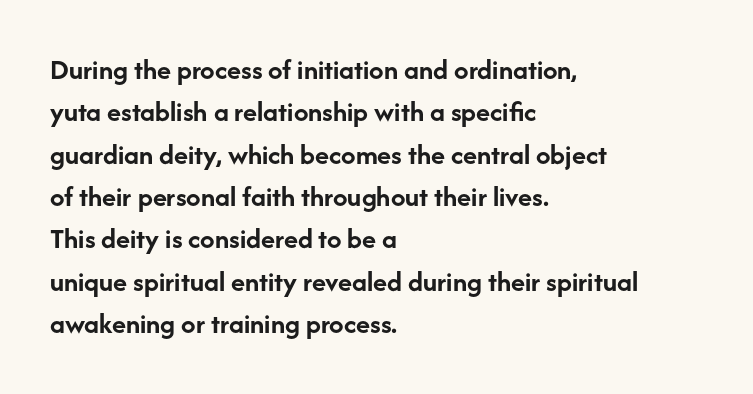
Is the type bold? Yes — the strokes are clearly thick and heavy. Stroke terminals: plain, sans-serif. Inter-character spacing is left at the font's built-in metrics. The zone under the glyphs is completely vacant. This sample is left-justified, so line endings fall wherever the words run out.
